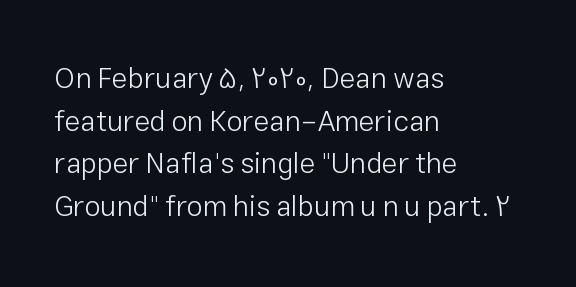
{"serif": "no", "italic": "no", "bold": "no", "weight": "light", "width": "normal", "stroke_contrast": "low", "x_height": "medium", "monospaced": "no", "underline": "no", "align": "left", "line_spacing": "normal", "line_spacing_ratio": 1.47, "letter_spacing": "normal", "letter_spacing_em": 0.0, "glyph_px": 29}
